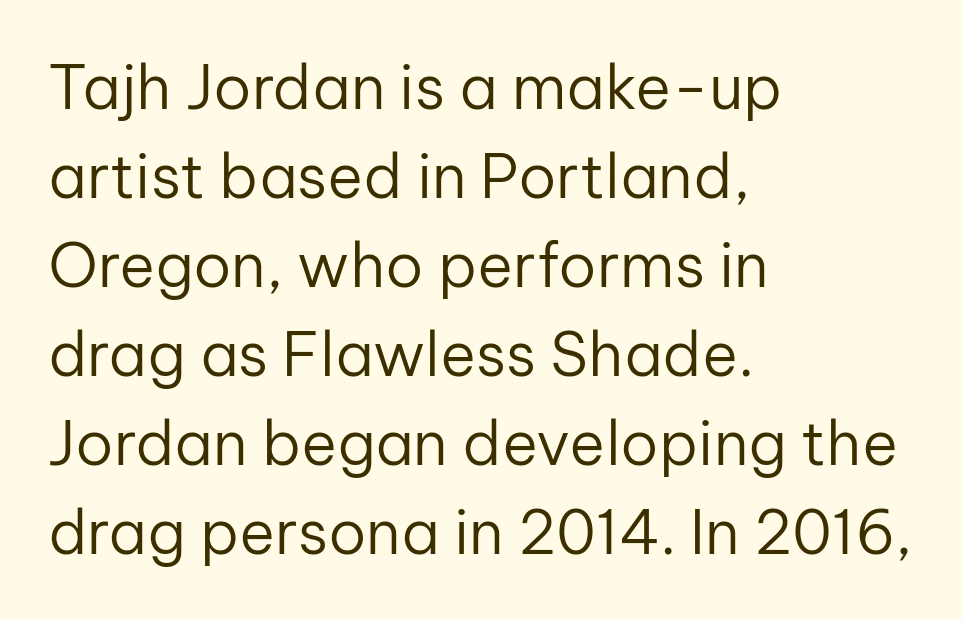
{"serif": "no", "italic": "no", "bold": "no", "weight": "regular", "width": "normal", "stroke_contrast": "low", "x_height": "medium", "monospaced": "no", "underline": "no", "align": "left", "line_spacing": "normal", "line_spacing_ratio": 1.46, "letter_spacing": "normal", "letter_spacing_em": 0.0, "glyph_px": 61}
